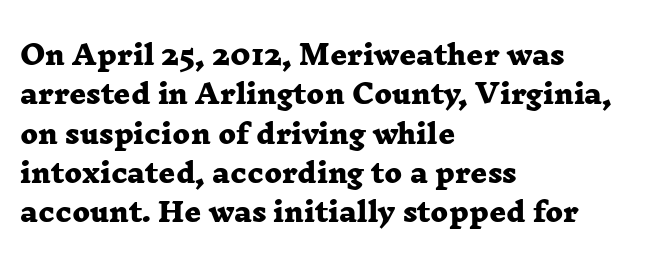
Q: Is the text bold? A: Yes.
Q: Is the text underlined? A: No.
Q: How is the paragraph aligned? A: Left-aligned.
Q: Is the spacing between letters normal or unusually wide? A: Normal.
Q: Is the spacing between lines tight, normal or loose? A: Normal.
